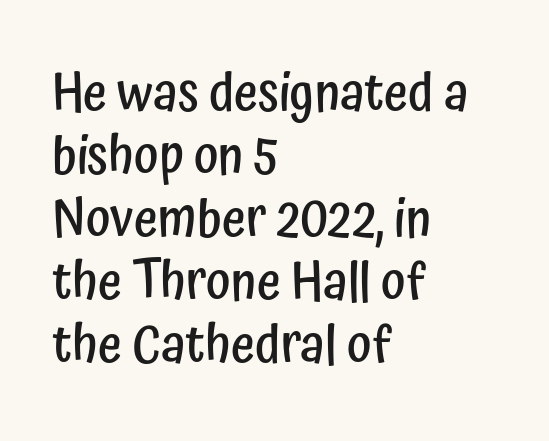
{"serif": "no", "italic": "no", "bold": "semi", "weight": "semibold", "width": "condensed", "stroke_contrast": "low", "x_height": "medium", "monospaced": "no", "underline": "no", "align": "left", "line_spacing_ratio": 1.21, "letter_spacing": "normal", "letter_spacing_em": 0.0, "glyph_px": 52}
